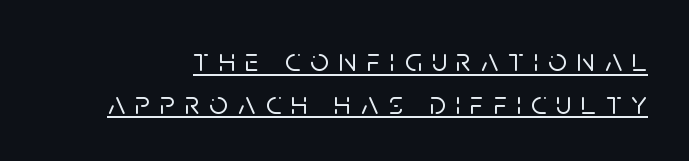
The letters carry no serifs — their stems end cleanly without finishing strokes. Is this a fixed-width face? No — the glyphs have proportional, varying widths. Unlike italic type, these characters show no tilt at all. The glyphs are accompanied by a horizontal stroke just below them. These lines sit exactly where default settings would place them.
